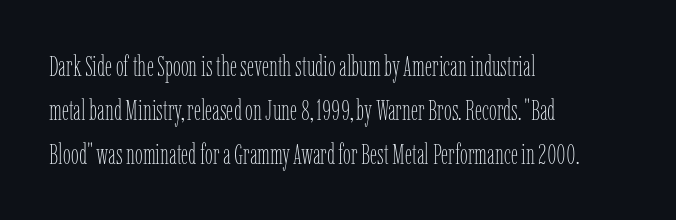
{"italic": "no", "bold": "no", "weight": "thin", "width": "condensed", "stroke_contrast": "low", "x_height": "medium", "monospaced": "no", "underline": "no", "align": "left", "line_spacing": "normal", "line_spacing_ratio": 1.57, "letter_spacing": "normal", "letter_spacing_em": 0.0, "glyph_px": 28}
